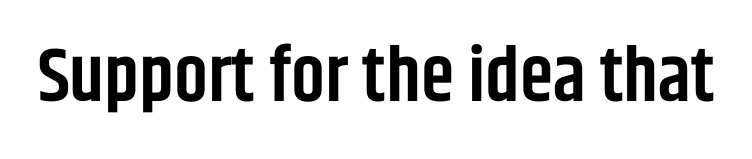
Q: Is the text bold? A: Semi-bold.
Q: Is the text italic (slanted)? A: No, it is upright.
Q: Is the typeface a serif or a sans-serif typeface? A: Sans-serif.
Q: Is the text underlined? A: No.
Q: Is the spacing between letters normal or unusually wide? A: Normal.
Q: Width (condensed, normal, or wide)? A: Condensed.
Q: Stroke contrast? A: Low.
Q: x-height? A: Large.
Q: Monospaced? A: No.
